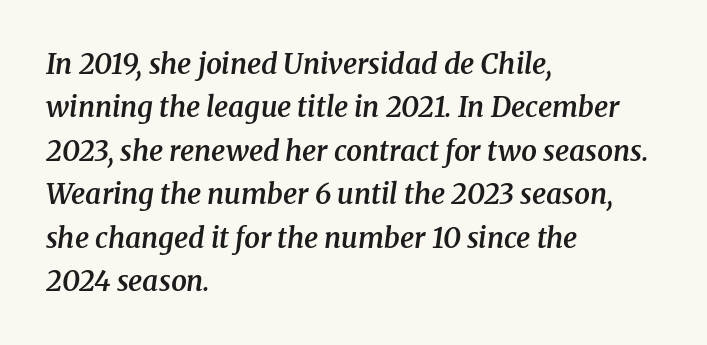
{"serif": "yes", "italic": "yes", "lean": "right", "slant_degrees": 8, "bold": "semi", "weight": "semibold", "width": "normal", "stroke_contrast": "medium", "x_height": "medium", "monospaced": "no", "underline": "no", "align": "left", "line_spacing": "normal", "line_spacing_ratio": 1.55, "letter_spacing": "normal", "letter_spacing_em": 0.0, "glyph_px": 28}
